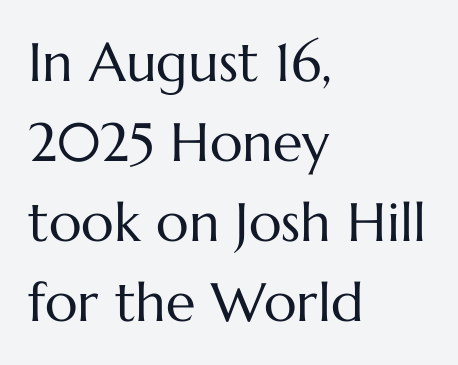
{"italic": "no", "bold": "no", "weight": "regular", "width": "normal", "stroke_contrast": "medium", "x_height": "medium", "monospaced": "no", "underline": "no", "align": "left", "line_spacing": "normal", "line_spacing_ratio": 1.48, "letter_spacing": "normal", "letter_spacing_em": 0.0, "glyph_px": 54}
